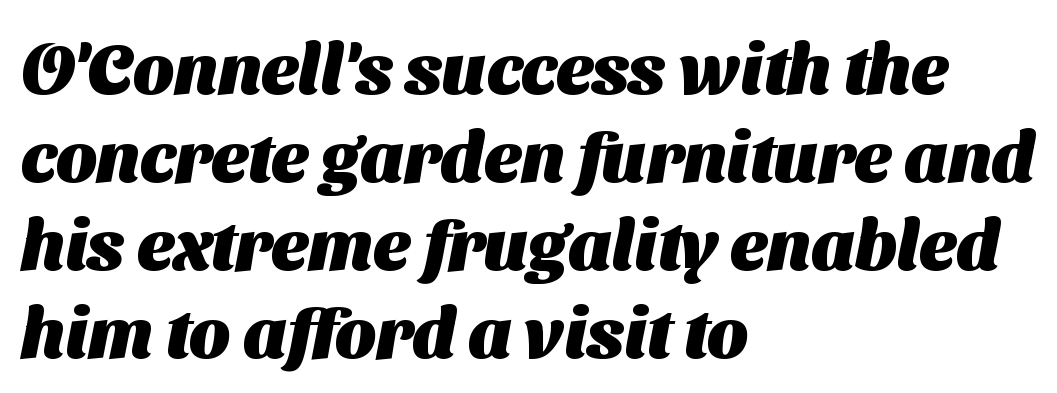
Just letters on the line, the space beneath them empty. A typesetter would call this proportional, since set widths differ per character. Words appear dense and cohesive because spacing is normal. Line starts are locked; line ends wander. Grotesque or geometric, the face here clearly has no serifs. Notice how thick the strokes are: this is what a full bold looks like.
